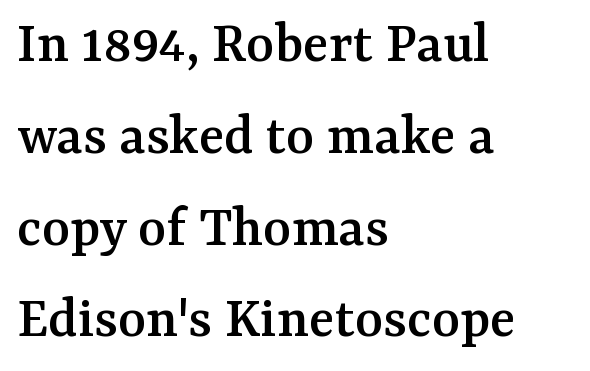
Little horizontal feet cap the strokes, marking this as serif type. Unlike italic type, these characters show no tilt at all. The passage is arranged the way most books set body copy — flush left. Underlining? Definitely not there. Note the varied advance widths — an 'i' is clearly narrower than an 'm'. Between one letter and the next there's only the usual sliver of space.
